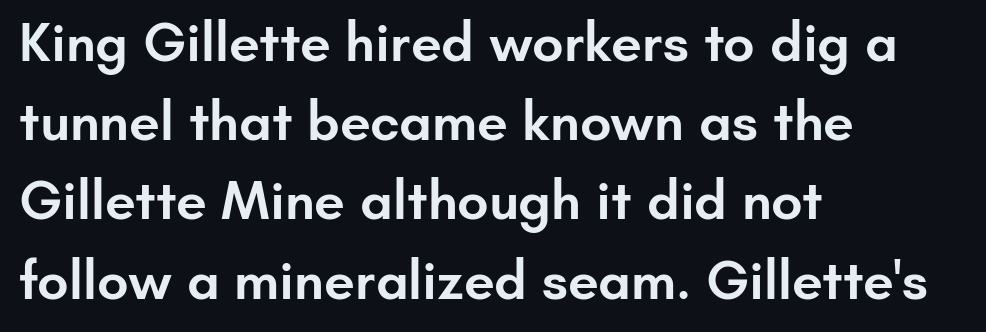
Is this a fixed-width face? No — the glyphs have proportional, varying widths. A semibold gives these letters moderate extra thickness, short of bold. The specimen reads as upright at a glance. What kind of face is this? One without serifs — a sans.
